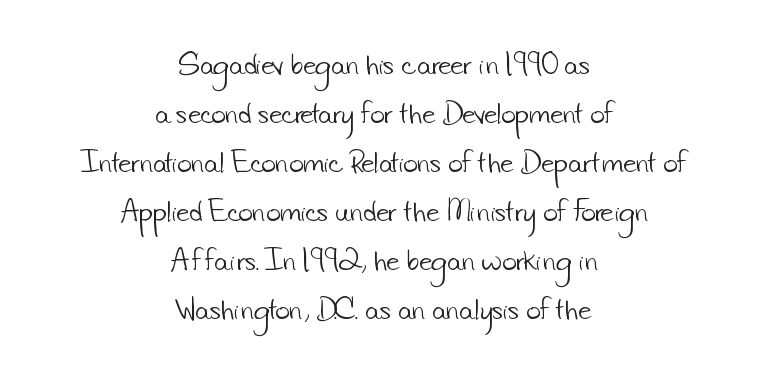
Has an underline been added? It has not. Ink coverage per letter is moderate at most. The block of text is sparse from top to bottom, with ample space between rows. The compositor balanced each line on the midline. Is the letter spacing exaggerated? No — it looks like the ordinary default.
